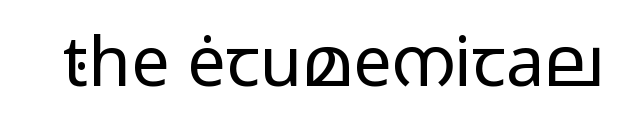
The image shows 69 px regular-weight, wide sans-serif type, upright; set normal letter spacing, not underlined; low stroke contrast and a medium x-height.
